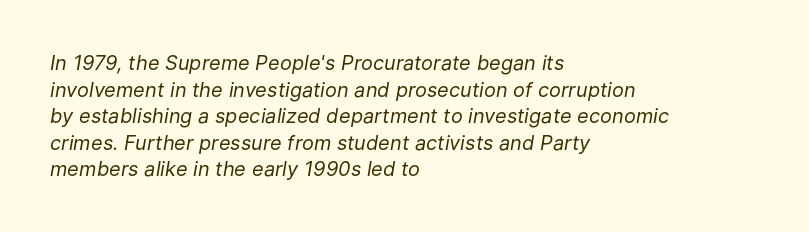
The image shows 20 px text type, italic (leaning right); set left-aligned, normal line spacing (1.33x), normal letter spacing, not underlined.
